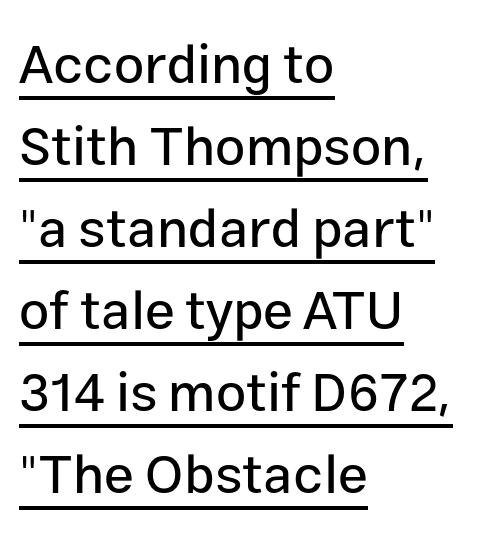
The image shows 54 px sans-serif type, upright; set left-aligned, normal line spacing (1.52x), normal letter spacing, underlined; low stroke contrast and a medium x-height.
